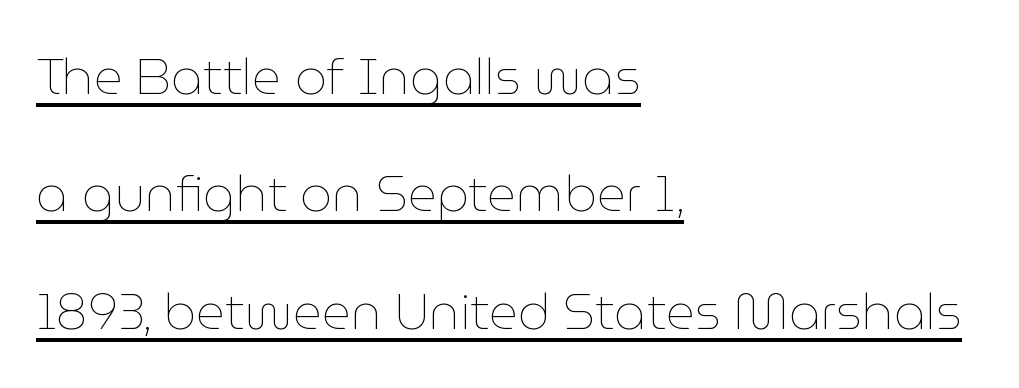
The image shows 50 px thin type, upright; set left-aligned, loose line spacing (2.35x), normal letter spacing, underlined; low stroke contrast and a medium x-height.
